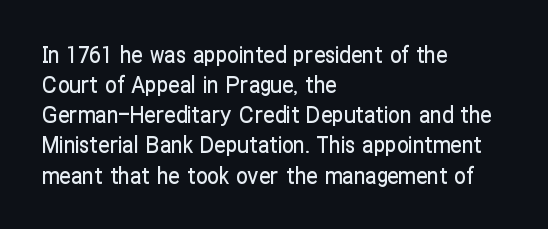
{"italic": "no", "underline": "no", "align": "left", "line_spacing": "normal", "line_spacing_ratio": 1.31, "letter_spacing": "normal", "letter_spacing_em": 0.0, "glyph_px": 23}
